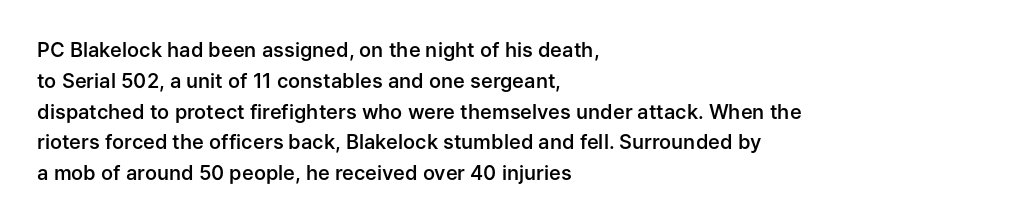
{"italic": "no", "bold": "semi", "underline": "no", "align": "left", "line_spacing": "normal", "line_spacing_ratio": 1.54, "letter_spacing": "normal", "letter_spacing_em": 0.0, "glyph_px": 20}
